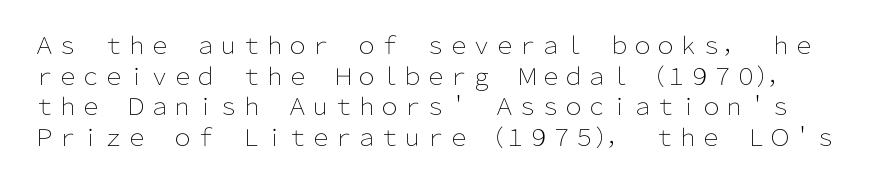
Rule under the text: the space is simply empty. A normal amount of white space separates one row of letters from the next. Stroke thickness stays within the range of a standard reading face or lighter. Characters remain perfectly vertical along every line. Short note: letters normally spaced.
